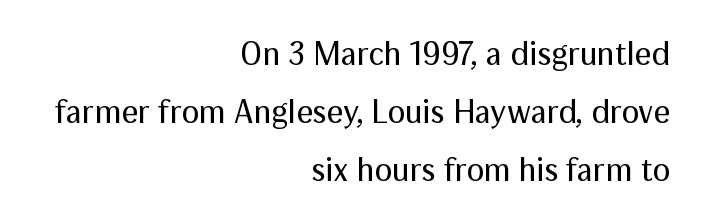
Q: Is the text bold? A: No.
Q: Is the text italic (slanted)? A: No, it is upright.
Q: Is the typeface a serif or a sans-serif typeface? A: Sans-serif.
Q: Is the text underlined? A: No.
Q: How is the paragraph aligned? A: Right-aligned.
Q: Is the spacing between letters normal or unusually wide? A: Normal.
Q: Width (condensed, normal, or wide)? A: Normal.
Q: Stroke contrast? A: Medium.
Q: x-height? A: Medium.
Q: Monospaced? A: No.
